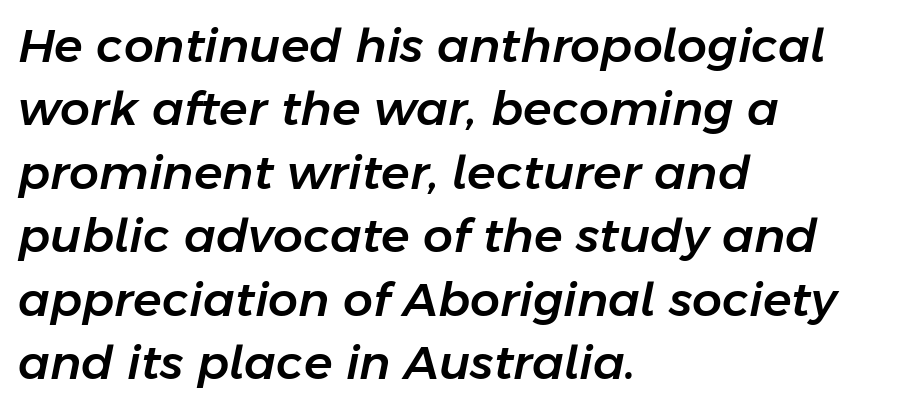
Typeset ragged right — the left edge is the straight one. Baseline-to-baseline distance is the conventional proportion of letter height. The letters advance in unequal steps, a hallmark of proportional type. This rendering leaves character spacing at its baseline value.
